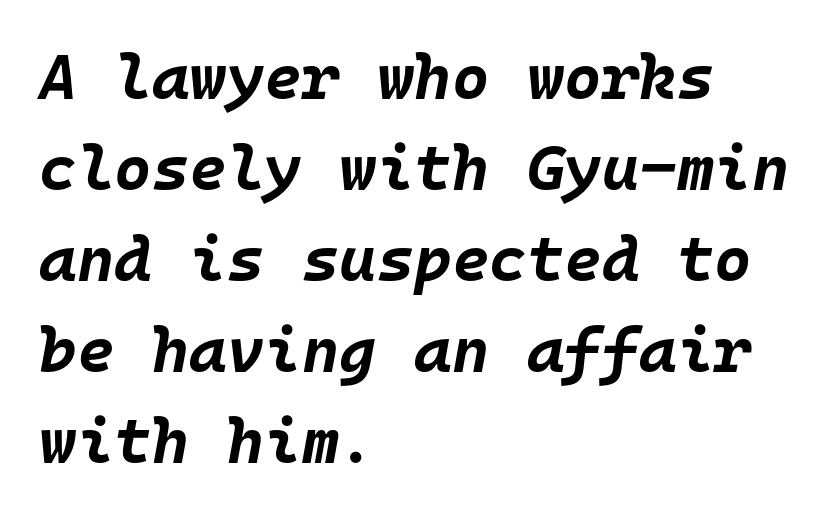
Fixed-width glyphs throughout — classic coding-font behaviour. Check the space under the baseline: it is left empty. The passage shown leans; its letterforms are oblique. Thick stems and heavy bowls — unmistakably bold. The lines in this sample share a left origin and differ only in where they stop. Caption: standard tracking, unaltered.
